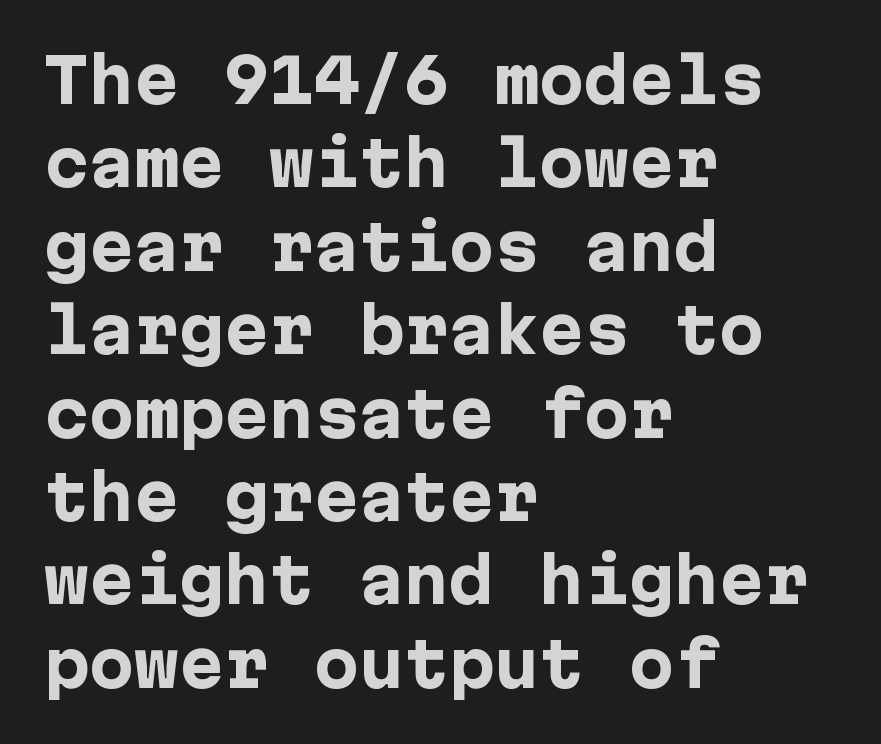
Q: Is the text bold? A: Yes.
Q: Is the text italic (slanted)? A: No, it is upright.
Q: Is the typeface a serif or a sans-serif typeface? A: Sans-serif.
Q: Is the text underlined? A: No.
Q: How is the paragraph aligned? A: Left-aligned.
Q: Is the spacing between letters normal or unusually wide? A: Normal.
Q: Is the spacing between lines tight, normal or loose? A: Normal.
Q: Width (condensed, normal, or wide)? A: Normal.
Q: Stroke contrast? A: Low.
Q: x-height? A: Medium.
